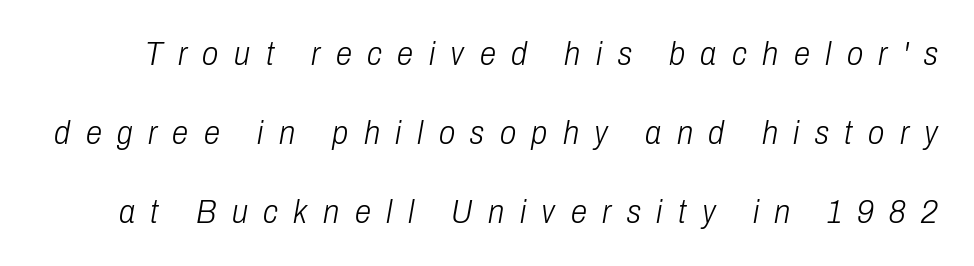
{"italic": "yes", "lean": "right", "slant_degrees": 10, "bold": "no", "weight": "light", "width": "condensed", "stroke_contrast": "low", "x_height": "medium", "monospaced": "no", "underline": "no", "line_spacing": "loose", "line_spacing_ratio": 2.39, "letter_spacing": "wide", "letter_spacing_em": 0.47, "glyph_px": 33}
